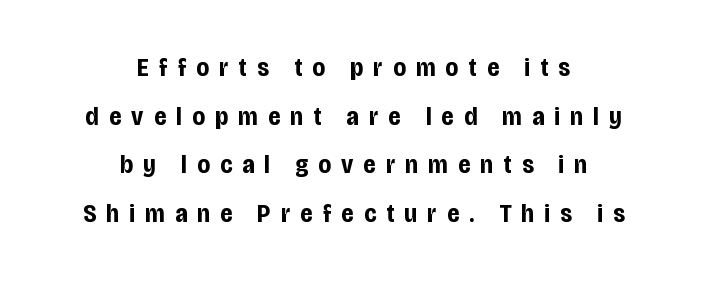
The image shows 26 px bold type, upright; set centered, line spacing 1.87x, unusually wide letter spacing (+0.39 em), not underlined.
